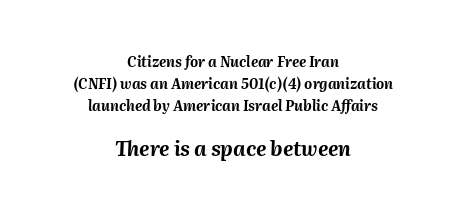
Nobody drew a line under any word here. Line starts and ends both wander, symmetrically. Tracking value appears to be zero — textbook default spacing. Successive baselines arrive at the customary interval. Yep, that's italic — everything's leaning.
